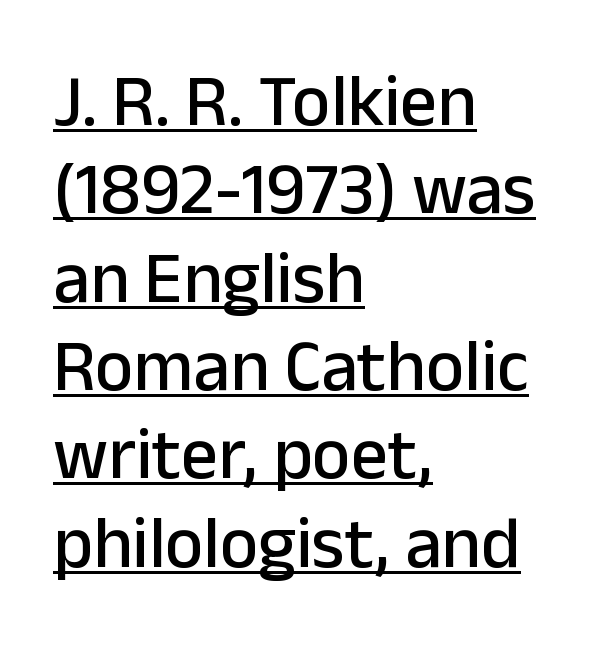
The image shows 73 px sans-serif type, upright; set left-aligned, line spacing 1.21x, normal letter spacing, underlined; low stroke contrast and a medium x-height.
